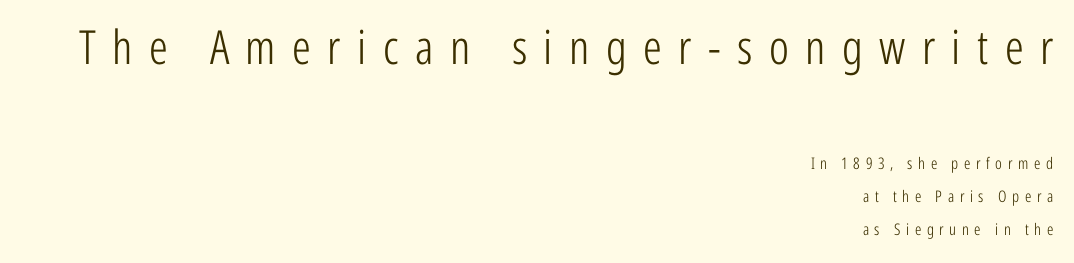
The image shows 47 px light, condensed sans-serif type, upright; set right-aligned, loose line spacing (2.04x), unusually wide letter spacing (+0.35 em), not underlined; the first (top) block is 2.94x larger; low stroke contrast and a medium x-height.
